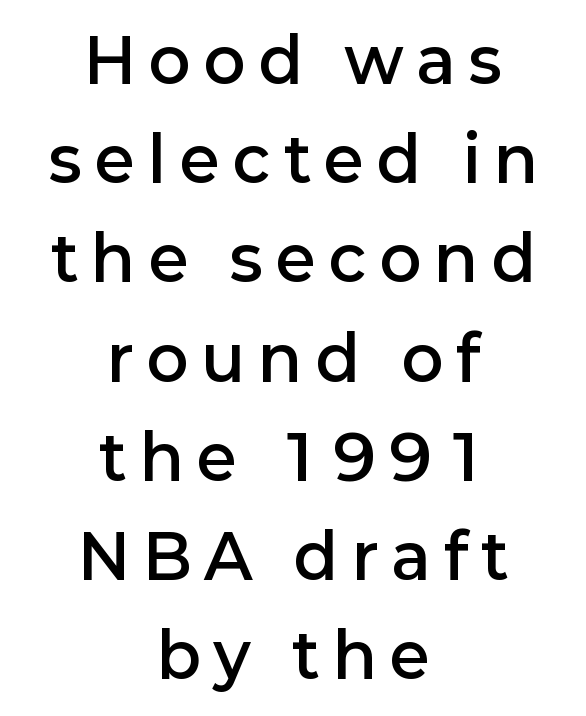
Moderately thickened strokes mark this as semibold type. This sample uses an upright cut, with every glyph sitting square on the baseline. Glyph-to-glyph distance is far greater than everyday printed text. Plain, unruled lines of type.
